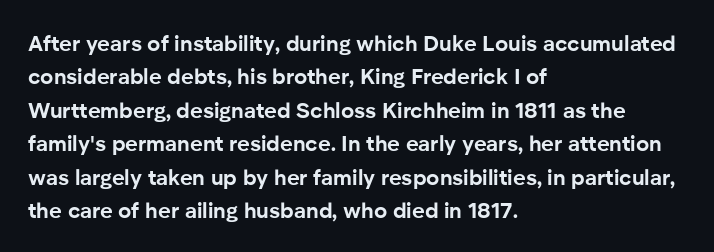
{"italic": "no", "bold": "yes", "underline": "no", "align": "left", "line_spacing": "normal", "line_spacing_ratio": 1.52, "letter_spacing": "normal", "letter_spacing_em": 0.0, "glyph_px": 22}
